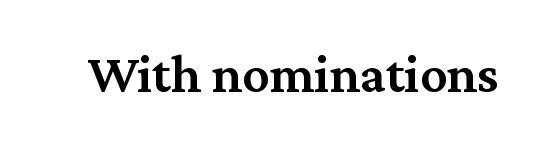
The image shows 54 px semibold serif type, upright; set normal letter spacing, not underlined; medium stroke contrast and a medium x-height.
